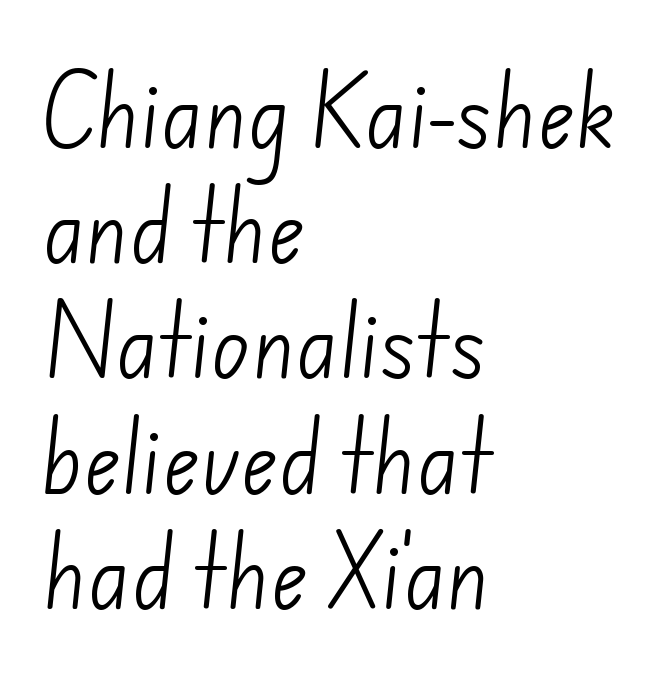
{"serif": "no", "bold": "no", "weight": "light", "width": "normal", "stroke_contrast": "low", "x_height": "small", "monospaced": "no", "underline": "no", "align": "left", "line_spacing": "normal", "line_spacing_ratio": 1.44, "letter_spacing": "normal", "letter_spacing_em": 0.0, "glyph_px": 80}
